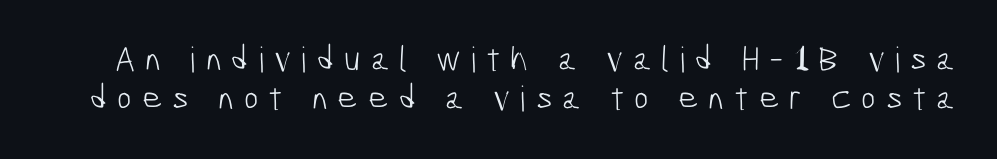
Q: Is the text bold? A: No.
Q: Is the typeface a serif or a sans-serif typeface? A: Sans-serif.
Q: Is the text underlined? A: No.
Q: Is the spacing between letters normal or unusually wide? A: Unusually wide.
Q: Is the spacing between lines tight, normal or loose? A: Tight.
Q: Width (condensed, normal, or wide)? A: Condensed.
Q: Stroke contrast? A: Low.
Q: x-height? A: Medium.
Q: Monospaced? A: No.
